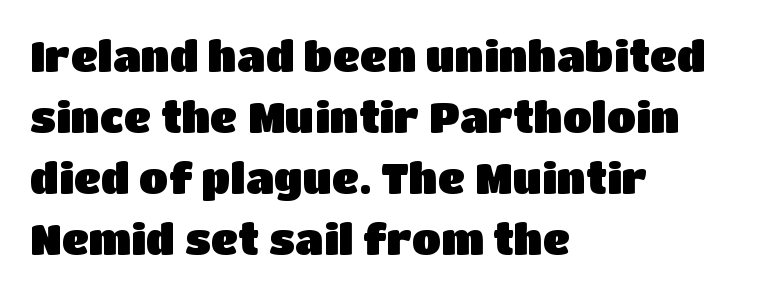
Q: Is the text italic (slanted)? A: No, it is upright.
Q: Is the typeface a serif or a sans-serif typeface? A: Sans-serif.
Q: Is the text underlined? A: No.
Q: How is the paragraph aligned? A: Left-aligned.
Q: Is the spacing between letters normal or unusually wide? A: Normal.
Q: Is the spacing between lines tight, normal or loose? A: Normal.
Q: Width (condensed, normal, or wide)? A: Normal.
Q: Stroke contrast? A: Low.
Q: x-height? A: Large.
Q: Monospaced? A: No.
